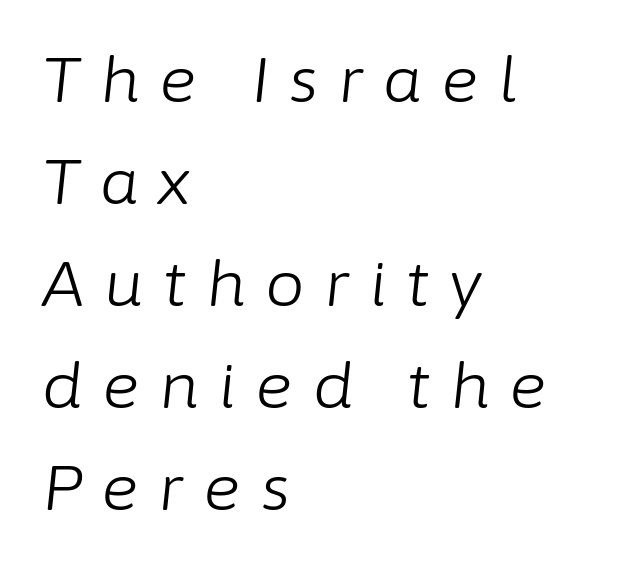
Character widths vary here, with narrow letters taking less room than wide ones. Each new line begins a customary step beneath the previous one. Decoration check: the copy has no underline. The rendering inserts visible extra space after every character. There's an unmistakable incline to the writing here. The passage shown is not bold in any degree.
